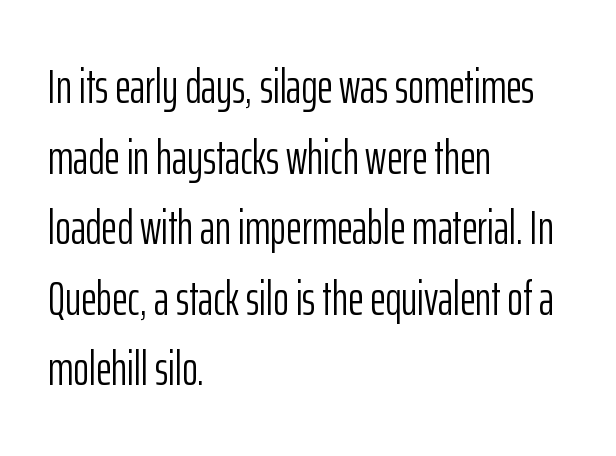
{"serif": "no", "italic": "no", "bold": "no", "weight": "light", "width": "condensed", "stroke_contrast": "low", "x_height": "medium", "monospaced": "no", "underline": "no", "align": "left", "line_spacing": "normal", "line_spacing_ratio": 1.47, "letter_spacing": "normal", "letter_spacing_em": 0.0, "glyph_px": 48}
